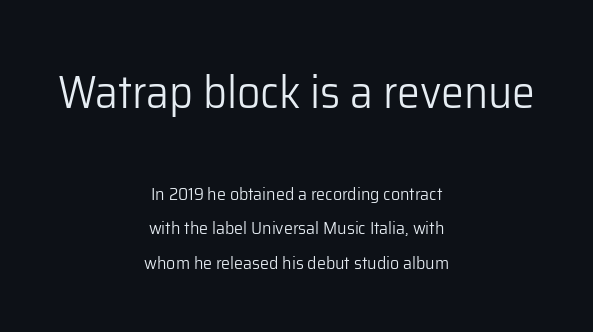
Typographically, this falls in the sans-serif category. Compared with typical body copy, the letter spacing here is the same. Every row of glyphs is offset so its center matches the block's center. The space between consecutive lines is lavish. Stroke thickness stays within the range of a standard reading face or lighter.
